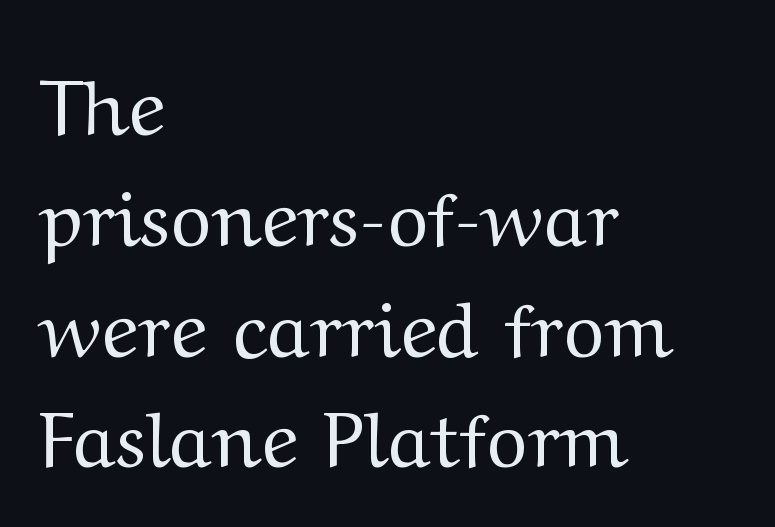
{"serif": "yes", "italic": "no", "bold": "no", "weight": "regular", "width": "wide", "stroke_contrast": "medium", "x_height": "medium", "monospaced": "no", "underline": "no", "align": "left", "line_spacing": "normal", "line_spacing_ratio": 1.42, "letter_spacing": "normal", "letter_spacing_em": 0.0, "glyph_px": 78}
